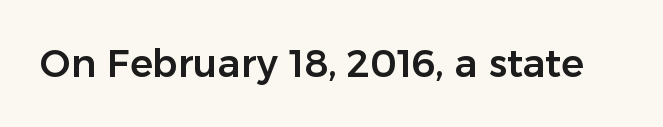
{"serif": "no", "italic": "no", "width": "normal", "stroke_contrast": "low", "x_height": "medium", "monospaced": "no", "underline": "no", "letter_spacing": "normal", "letter_spacing_em": 0.0, "glyph_px": 38}
